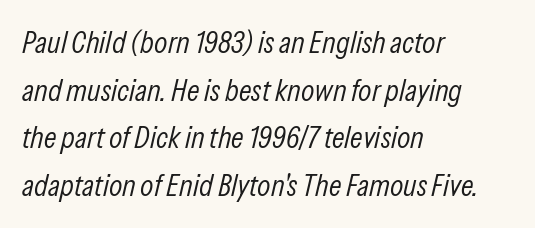
{"italic": "yes", "lean": "right", "slant_degrees": 13, "bold": "no", "weight": "light", "width": "condensed", "stroke_contrast": "low", "x_height": "medium", "monospaced": "no", "underline": "no", "align": "left", "line_spacing": "normal", "line_spacing_ratio": 1.54, "letter_spacing": "normal", "letter_spacing_em": 0.0, "glyph_px": 31}
